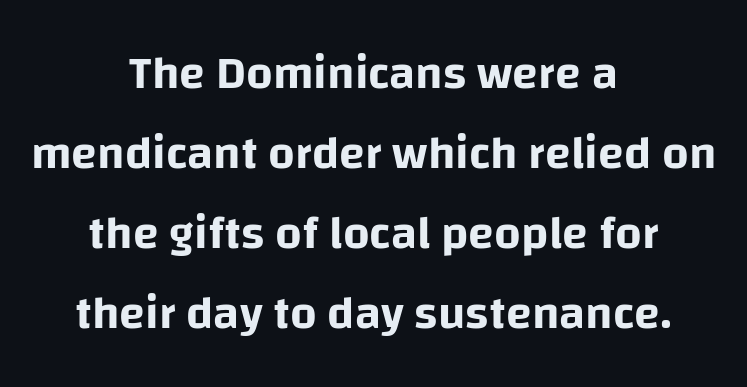
Every stem runs plumb, perpendicular to the baseline. Each letter keeps its own natural width here, so spacing adapts to shape. Descender tails drop into unmarked territory. Nope, no serifs anywhere on these letters. A centered setting, common on invitations and titles, is used for this passage. Interline gaps are of average width in this sample.
